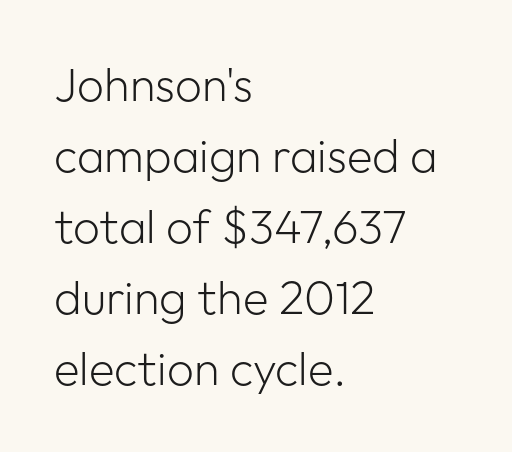
{"serif": "no", "italic": "no", "bold": "no", "weight": "light", "width": "normal", "stroke_contrast": "low", "x_height": "medium", "monospaced": "no", "underline": "no", "align": "left", "line_spacing": "normal", "line_spacing_ratio": 1.51, "letter_spacing": "normal", "letter_spacing_em": 0.0, "glyph_px": 47}
